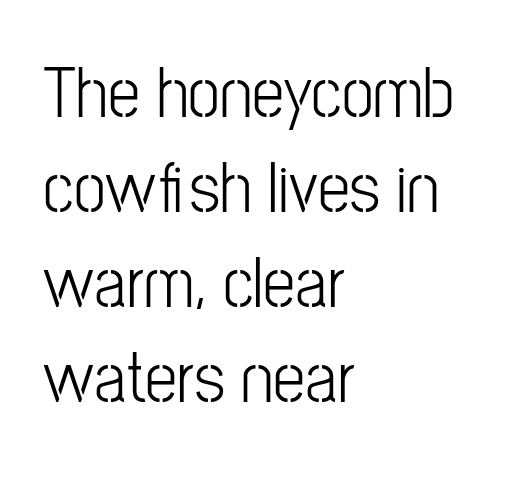
The image shows 72 px light, condensed sans-serif type, upright; set left-aligned, normal line spacing (1.32x), normal letter spacing, not underlined; low stroke contrast and a medium x-height.
